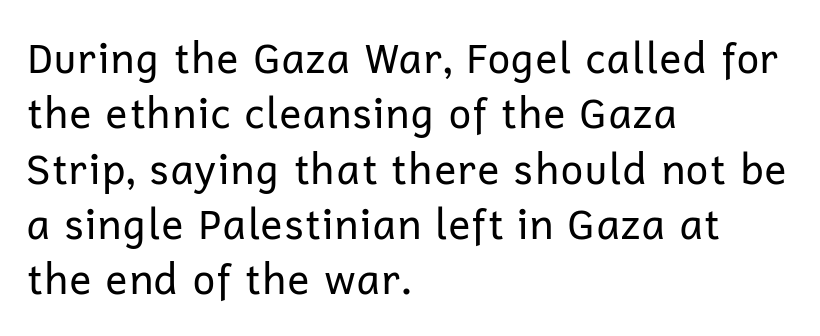
{"serif": "no", "italic": "no", "bold": "no", "weight": "regular", "width": "normal", "stroke_contrast": "low", "x_height": "medium", "monospaced": "no", "underline": "no", "align": "left", "line_spacing": "normal", "line_spacing_ratio": 1.35, "letter_spacing": "normal", "letter_spacing_em": 0.0, "glyph_px": 41}
